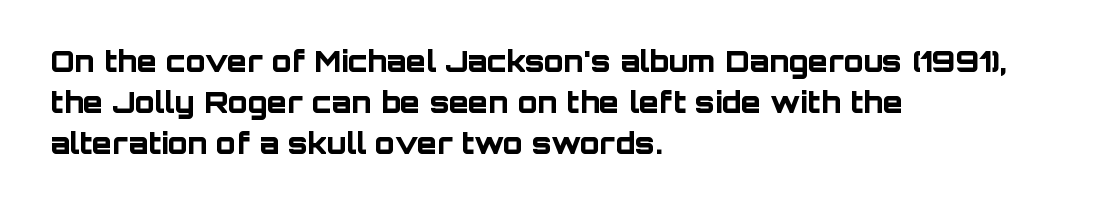
The image shows 29 px bold sans-serif type, upright; set left-aligned, normal line spacing (1.41x), normal letter spacing, not underlined; low stroke contrast and a large x-height.
